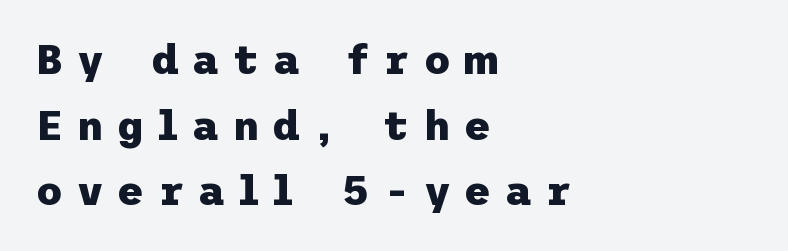
Q: Is the text bold? A: Yes.
Q: Is the text italic (slanted)? A: No, it is upright.
Q: Is the typeface a serif or a sans-serif typeface? A: Sans-serif.
Q: Is the text underlined? A: No.
Q: How is the paragraph aligned? A: Left-aligned.
Q: Is the spacing between letters normal or unusually wide? A: Unusually wide.
Q: Is the spacing between lines tight, normal or loose? A: Normal.
Q: Width (condensed, normal, or wide)? A: Normal.
Q: Stroke contrast? A: Low.
Q: x-height? A: Medium.
